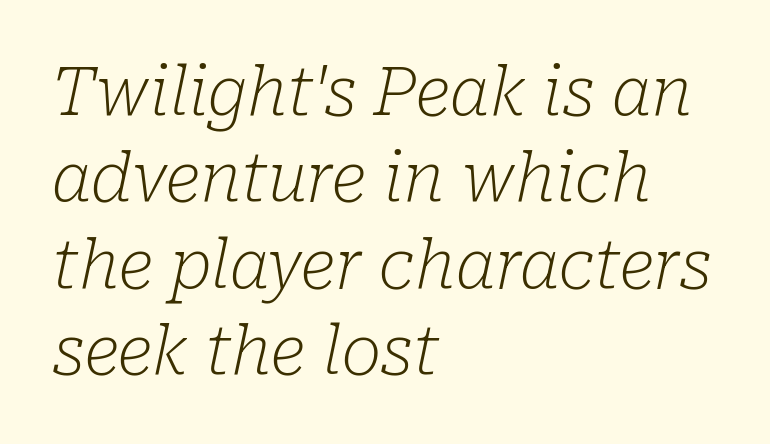
The image shows 67 px light serif type, italic (leaning right); set left-aligned, normal line spacing (1.29x), normal letter spacing, not underlined; low stroke contrast and a medium x-height.
